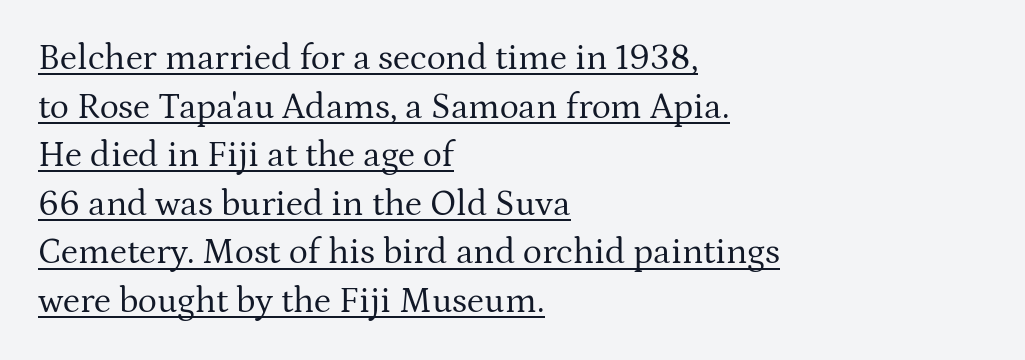
If you measured baseline to baseline, you'd find a middling distance. Characters remain perfectly vertical along every line. Character widths vary here, with narrow letters taking less room than wide ones. The paragraph has a hard left edge and a soft right edge. Short note: letters normally spaced. The characters display serif detailing at their extremities.
